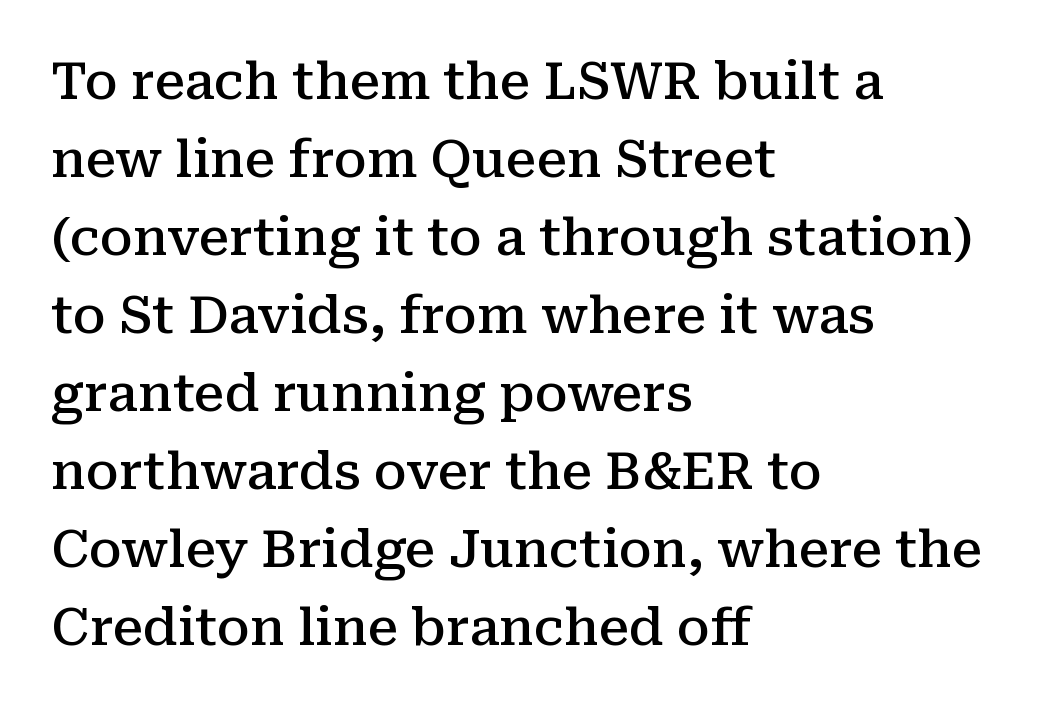
Q: Is the text bold? A: Semi-bold.
Q: Is the text italic (slanted)? A: No, it is upright.
Q: Is the typeface a serif or a sans-serif typeface? A: Serif.
Q: Is the text underlined? A: No.
Q: How is the paragraph aligned? A: Left-aligned.
Q: Is the spacing between letters normal or unusually wide? A: Normal.
Q: Is the spacing between lines tight, normal or loose? A: Normal.
Q: Width (condensed, normal, or wide)? A: Normal.
Q: Stroke contrast? A: Medium.
Q: x-height? A: Medium.
Q: Monospaced? A: No.
